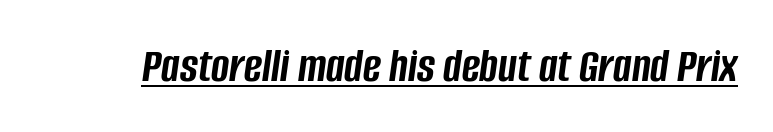
The type is set solid horizontally, with unmodified tracking. Students, observe the line beneath the letters — that is underlining. Tall strokes in this sample are angled rather than plumb. Each letter keeps its own natural width here, so spacing adapts to shape. You'd pick this weight for a headline — it's a proper bold.
